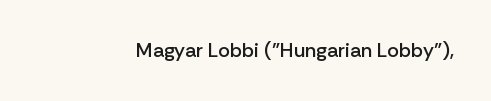
{"italic": "no", "bold": "semi", "underline": "no", "letter_spacing": "normal", "letter_spacing_em": 0.0, "glyph_px": 20}
